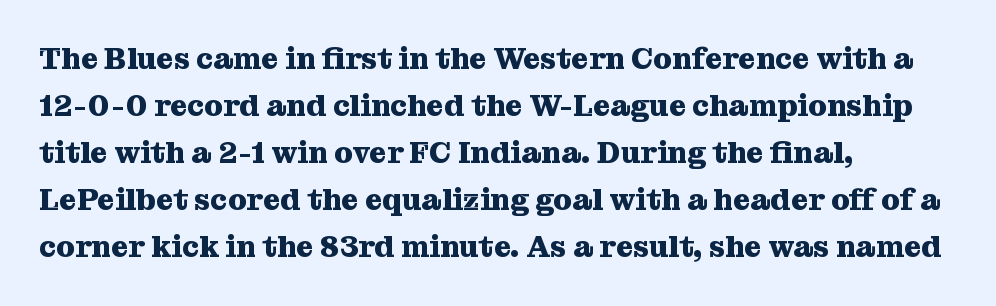
{"serif": "yes", "italic": "no", "bold": "yes", "weight": "heavy", "width": "normal", "stroke_contrast": "medium", "x_height": "medium", "monospaced": "no", "underline": "no", "align": "left", "line_spacing": "normal", "line_spacing_ratio": 1.57, "letter_spacing": "normal", "letter_spacing_em": 0.0, "glyph_px": 30}
